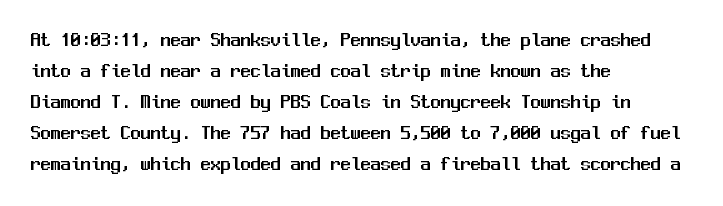
Q: Is the text italic (slanted)? A: No, it is upright.
Q: Is the text underlined? A: No.
Q: How is the paragraph aligned? A: Left-aligned.
Q: Is the spacing between letters normal or unusually wide? A: Normal.
Q: Is the spacing between lines tight, normal or loose? A: Normal.
